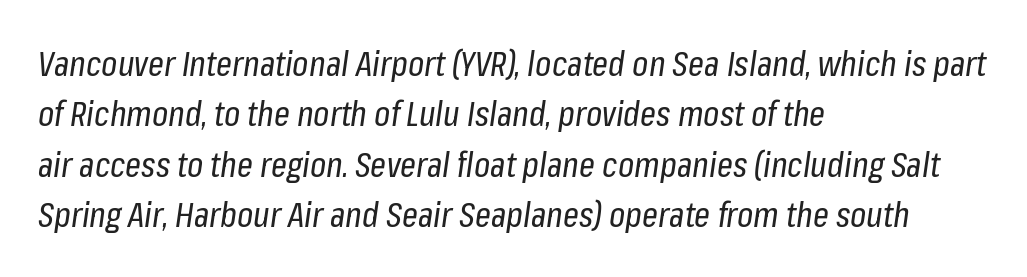
Caption: standard tracking, unaltered. Check under the words: just untouched page. Looking at the ascenders, they clearly lean. The lines in this sample share a left origin and differ only in where they stop. Successive baselines arrive at the customary interval. Spacing verdict: proportional, widths tailored to each character.
